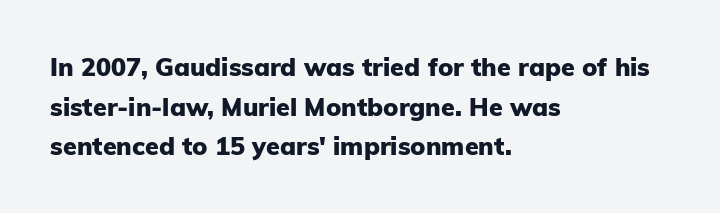
Q: Is the text bold? A: Yes.
Q: Is the text italic (slanted)? A: No, it is upright.
Q: Is the text underlined? A: No.
Q: How is the paragraph aligned? A: Left-aligned.
Q: Is the spacing between letters normal or unusually wide? A: Normal.
Q: Is the spacing between lines tight, normal or loose? A: Normal.
